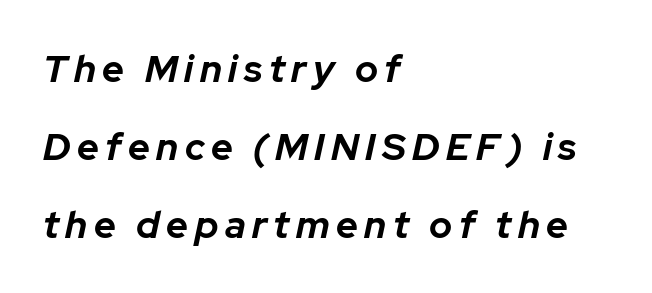
Q: Is the text bold? A: Yes.
Q: Is the text italic (slanted)? A: Yes, it leans right by about 12 degrees.
Q: Is the text underlined? A: No.
Q: How is the paragraph aligned? A: Left-aligned.
Q: Is the spacing between lines tight, normal or loose? A: Loose.
Q: Width (condensed, normal, or wide)? A: Normal.
Q: Stroke contrast? A: Low.
Q: x-height? A: Medium.
Q: Monospaced? A: No.
